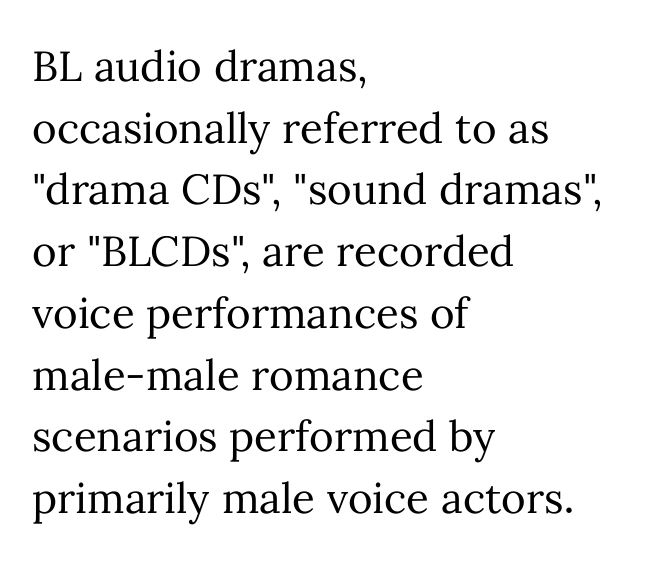
{"italic": "no", "bold": "no", "weight": "regular", "width": "normal", "stroke_contrast": "medium", "x_height": "medium", "monospaced": "no", "underline": "no", "align": "left", "line_spacing": "normal", "line_spacing_ratio": 1.47, "letter_spacing": "normal", "letter_spacing_em": 0.0, "glyph_px": 42}
